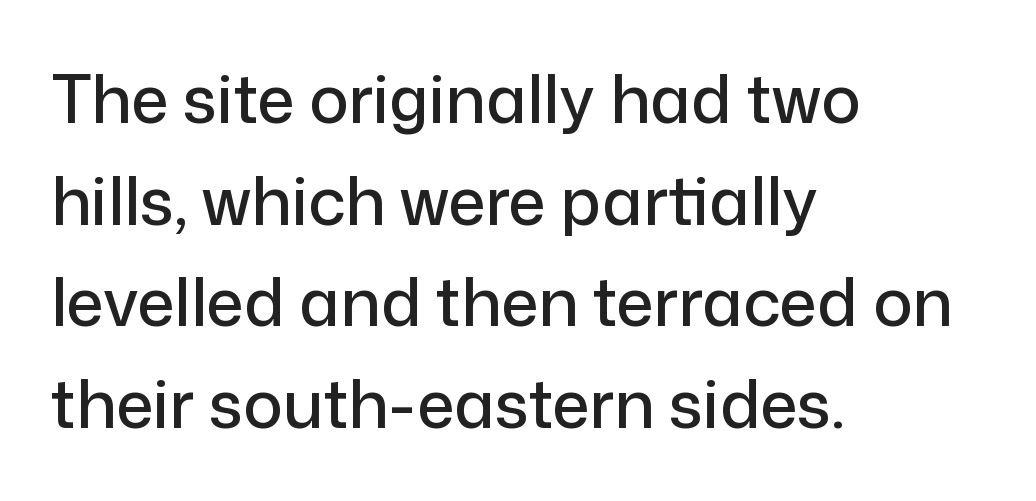
Q: Is the text italic (slanted)? A: No, it is upright.
Q: Is the typeface a serif or a sans-serif typeface? A: Sans-serif.
Q: Is the text underlined? A: No.
Q: How is the paragraph aligned? A: Left-aligned.
Q: Is the spacing between letters normal or unusually wide? A: Normal.
Q: Is the spacing between lines tight, normal or loose? A: Normal.
Q: Width (condensed, normal, or wide)? A: Normal.
Q: Stroke contrast? A: Low.
Q: x-height? A: Medium.
Q: Monospaced? A: No.
